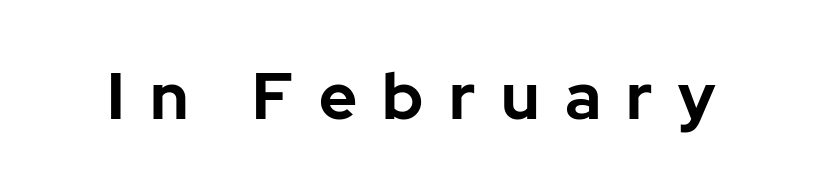
The image shows 65 px bold sans-serif type, upright; set unusually wide letter spacing (+0.39 em), not underlined; low stroke contrast and a medium x-height.
